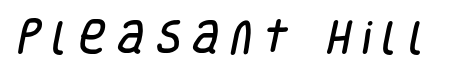
Q: Is the typeface a serif or a sans-serif typeface? A: Sans-serif.
Q: Is the text underlined? A: No.
Q: Is the spacing between letters normal or unusually wide? A: Unusually wide.
Q: Width (condensed, normal, or wide)? A: Condensed.
Q: Stroke contrast? A: Low.
Q: x-height? A: Large.
Q: Monospaced? A: No.
